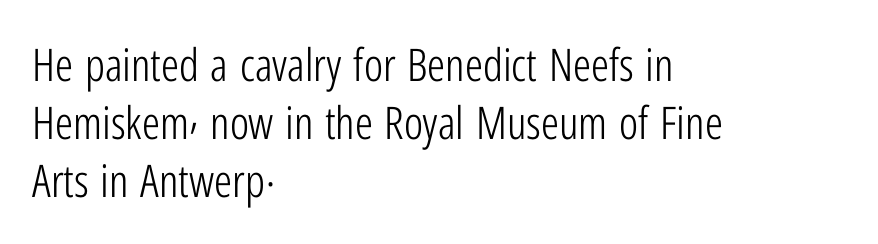
Q: Is the text bold? A: No.
Q: Is the text italic (slanted)? A: No, it is upright.
Q: Is the typeface a serif or a sans-serif typeface? A: Sans-serif.
Q: Is the text underlined? A: No.
Q: How is the paragraph aligned? A: Left-aligned.
Q: Is the spacing between letters normal or unusually wide? A: Normal.
Q: Is the spacing between lines tight, normal or loose? A: Normal.
Q: Width (condensed, normal, or wide)? A: Condensed.
Q: Stroke contrast? A: Low.
Q: x-height? A: Medium.
Q: Monospaced? A: No.
